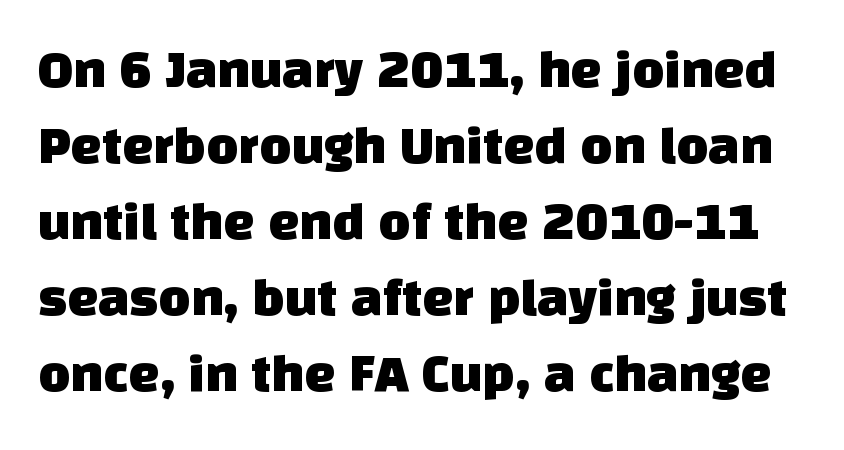
The letters carry no serifs — their stems end cleanly without finishing strokes. Think of a printed novel: that variable character pitch is what you see here. Just letters on the line, the space beneath them empty. The rendering keeps characters at their native spacing. Honestly, the row spacing looks completely unremarkable.
